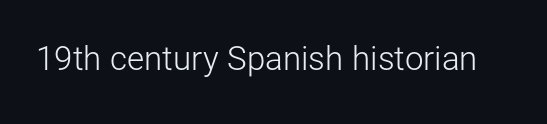
The glyphs in this specimen are sans serif. The cut favours lightness, reaching ordinary text weight at its darkest. Is this a fixed-width face? No — the glyphs have proportional, varying widths. Every stem runs plumb, perpendicular to the baseline. Rule under the text: the space is simply empty.
